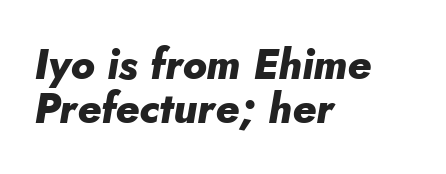
{"italic": "yes", "lean": "right", "slant_degrees": 10, "bold": "yes", "weight": "heavy", "width": "normal", "stroke_contrast": "low", "x_height": "small", "monospaced": "no", "underline": "no", "align": "left", "line_spacing": "tight", "line_spacing_ratio": 1.05, "letter_spacing": "normal", "letter_spacing_em": 0.0, "glyph_px": 42}
